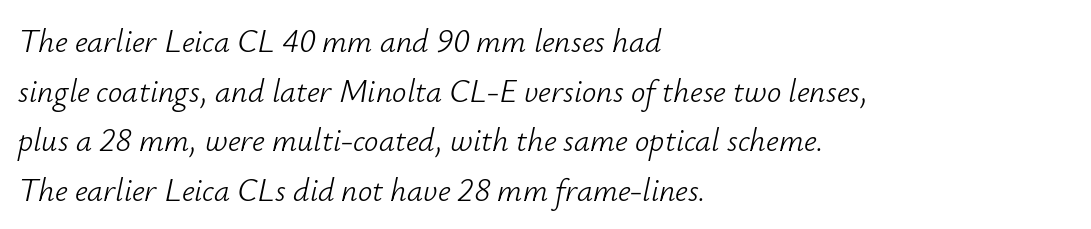
Visually the block forms a straight wall on the left and a jagged coastline on the right. Leading: standard. The horizontal fit of the characters is conventional and even. Lines of text with bare space underneath. The face used here has a pronounced slope to its letters. The letters advance in unequal steps, a hallmark of proportional type.
